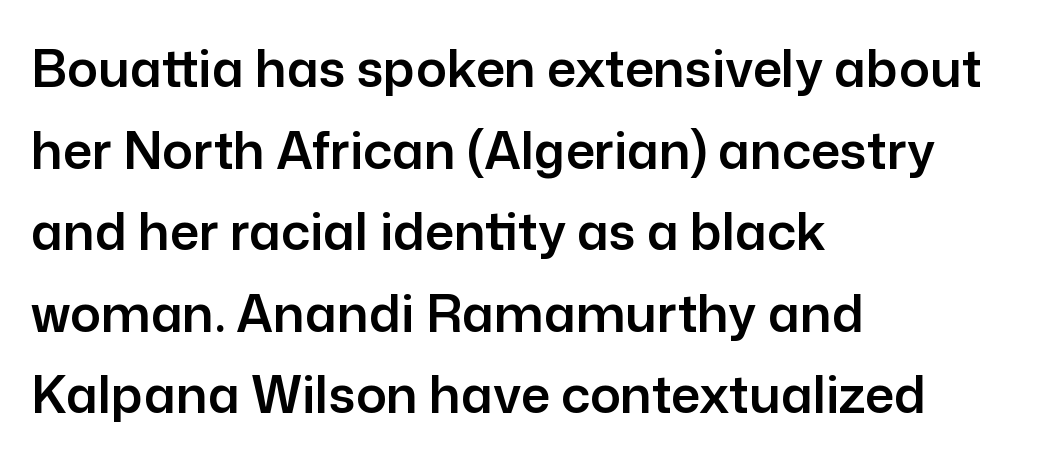
The image shows 51 px sans-serif type, upright; set left-aligned, normal line spacing (1.6x), normal letter spacing, not underlined; low stroke contrast and a medium x-height.
